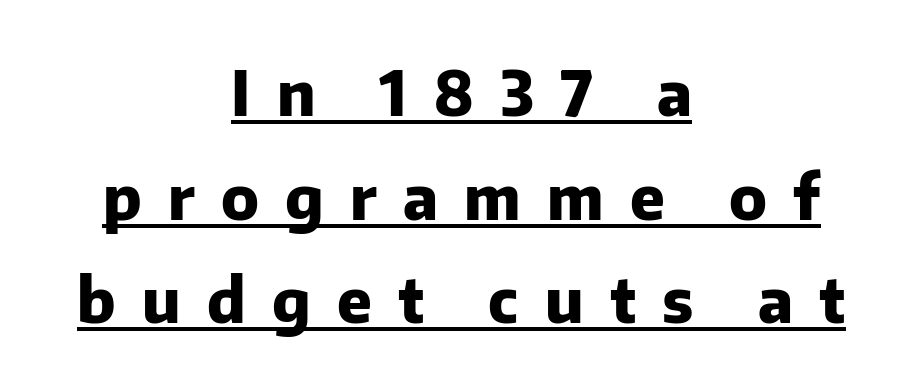
Plenty of ink on the page — the face is bold. Letterform terminals end flat and unadorned throughout the passage. Style check: upright. The rendering positions every line midway between the sides. Successive baselines arrive at the customary interval. Check the space under the baseline: a stroke is drawn there.
